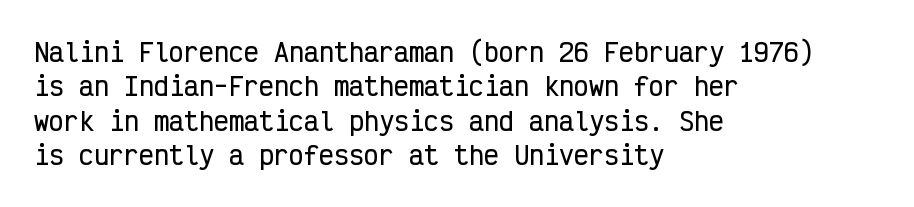
The image shows 25 px text type, upright; set left-aligned, normal line spacing (1.38x), normal letter spacing, not underlined.
